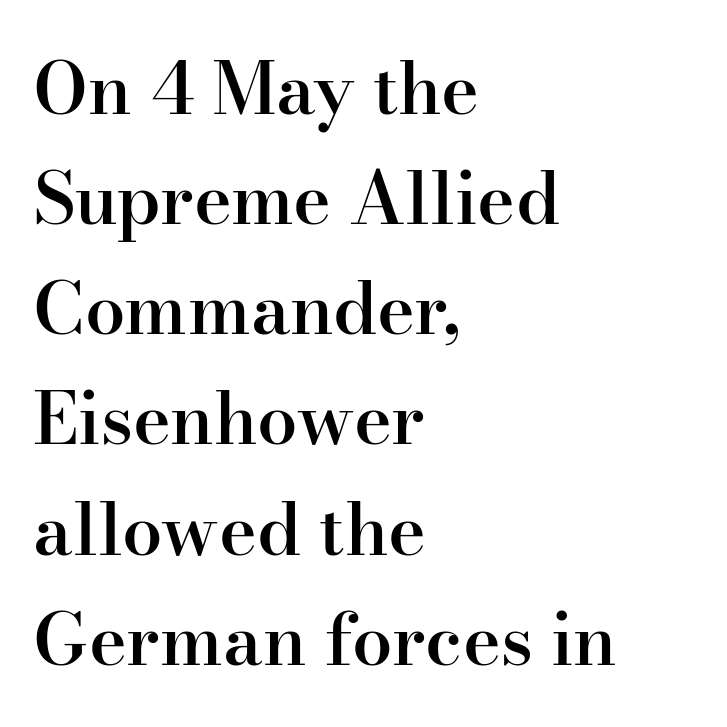
Check under the words: just untouched page. Where is the straight margin? On the left. This rendering leaves character spacing at its baseline value. Italic? Not at all — the glyphs are vertical. The text was rendered using a seriffed face with decorative stroke endings.
